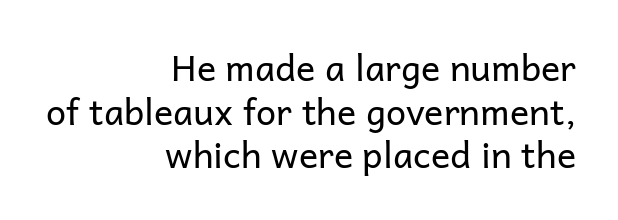
{"serif": "no", "italic": "no", "bold": "no", "weight": "regular", "width": "normal", "stroke_contrast": "low", "x_height": "medium", "monospaced": "no", "underline": "no", "align": "right", "line_spacing_ratio": 1.21, "letter_spacing": "normal", "letter_spacing_em": 0.0, "glyph_px": 36}
